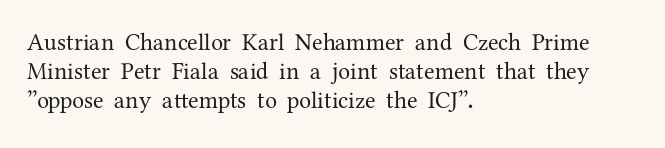
Q: Is the text bold? A: No.
Q: Is the text italic (slanted)? A: No, it is upright.
Q: Is the text underlined? A: No.
Q: How is the paragraph aligned? A: Left-aligned.
Q: Is the spacing between letters normal or unusually wide? A: Normal.
